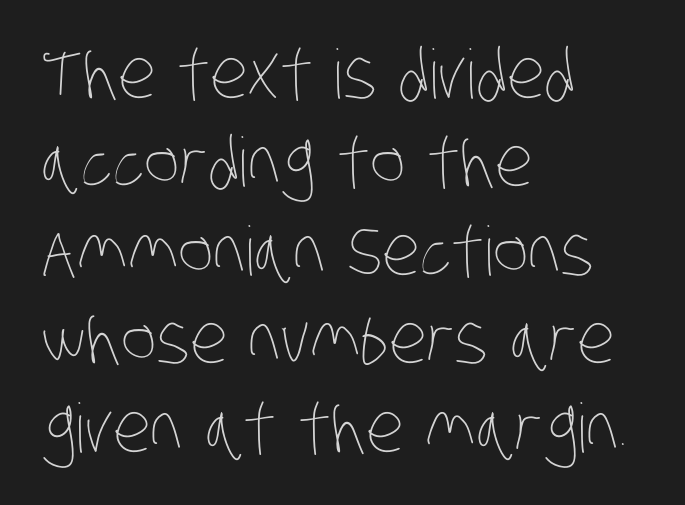
Is the block centered? No — it sits flush against the left margin. Whoever set this chose a conventional vertical rhythm. How are the letters spaced? Ordinarily, with no added tracking. Has an underline been added? It has not. This is not heavy type; no bold has been used.
